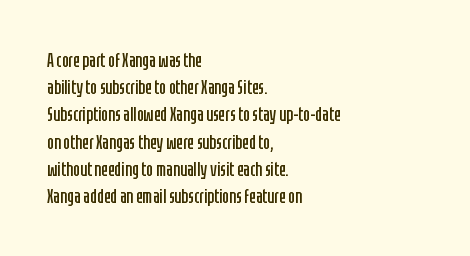
Q: Is the text bold? A: No.
Q: Is the text italic (slanted)? A: No, it is upright.
Q: Is the text underlined? A: No.
Q: How is the paragraph aligned? A: Left-aligned.
Q: Is the spacing between letters normal or unusually wide? A: Normal.
Q: Is the spacing between lines tight, normal or loose? A: Normal.
